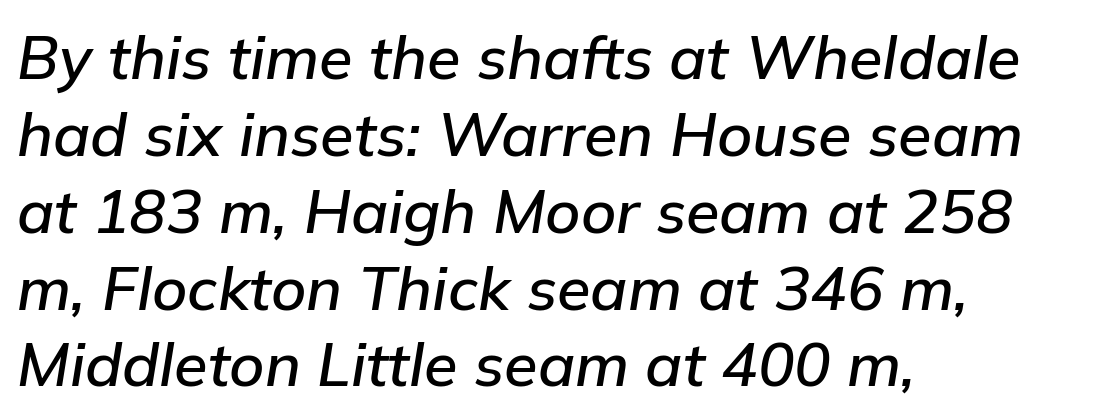
Q: Is the text italic (slanted)? A: Yes, it leans right by about 9 degrees.
Q: Is the text underlined? A: No.
Q: How is the paragraph aligned? A: Left-aligned.
Q: Is the spacing between letters normal or unusually wide? A: Normal.
Q: Is the spacing between lines tight, normal or loose? A: Normal.
Q: Width (condensed, normal, or wide)? A: Normal.
Q: Stroke contrast? A: Low.
Q: x-height? A: Medium.
Q: Monospaced? A: No.
